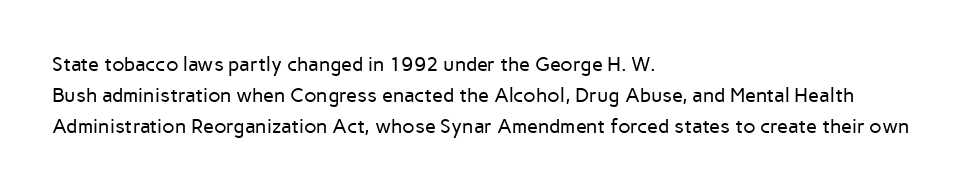
The face looks like a standard text weight, possibly lighter. The type is set solid horizontally, with unmodified tracking. The lettering stays uniformly vertical, giving the passage a roman look. Leading: standard. Casual observation: everything's shoved over to the left.
